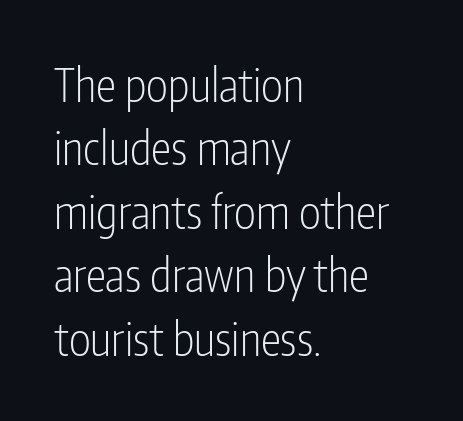
Q: Is the text bold? A: No.
Q: Is the text italic (slanted)? A: No, it is upright.
Q: Is the typeface a serif or a sans-serif typeface? A: Sans-serif.
Q: Is the text underlined? A: No.
Q: How is the paragraph aligned? A: Left-aligned.
Q: Is the spacing between letters normal or unusually wide? A: Normal.
Q: Is the spacing between lines tight, normal or loose? A: Normal.
Q: Width (condensed, normal, or wide)? A: Condensed.
Q: Stroke contrast? A: Low.
Q: x-height? A: Medium.
Q: Monospaced? A: No.
